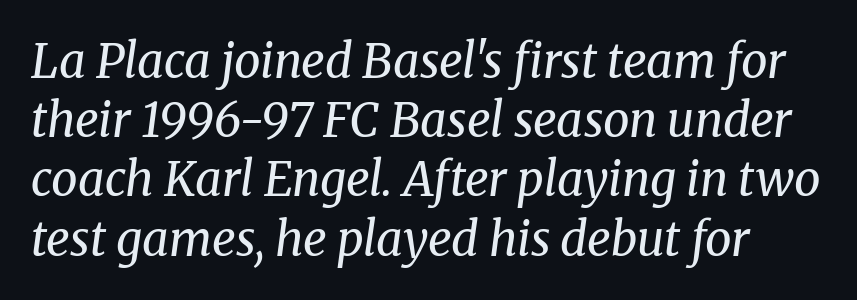
{"serif": "yes", "italic": "yes", "lean": "right", "slant_degrees": 8, "bold": "no", "weight": "regular", "width": "normal", "stroke_contrast": "medium", "x_height": "medium", "monospaced": "no", "underline": "no", "line_spacing": "normal", "line_spacing_ratio": 1.26, "letter_spacing": "normal", "letter_spacing_em": 0.0, "glyph_px": 47}
